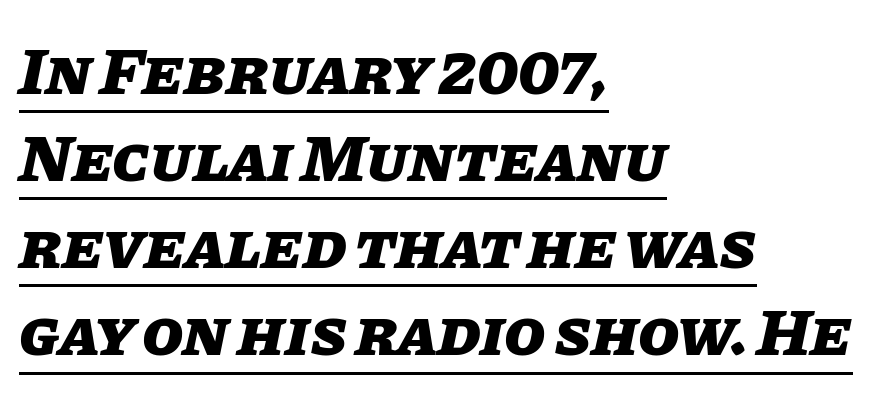
{"italic": "yes", "lean": "right", "slant_degrees": 11, "bold": "yes", "weight": "heavy", "width": "normal", "stroke_contrast": "low", "x_height": "large", "monospaced": "no", "underline": "yes", "align": "left", "line_spacing": "normal", "line_spacing_ratio": 1.3, "letter_spacing": "normal", "letter_spacing_em": 0.0, "glyph_px": 67}
